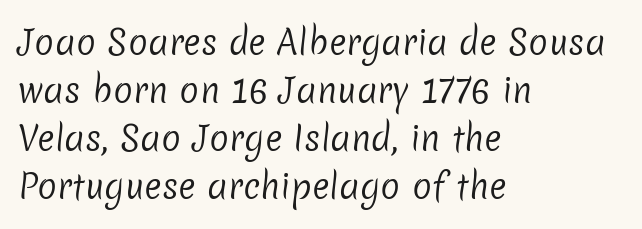
A clean baseline with only descenders dipping below it. How are the letters spaced? Ordinarily, with no added tracking. Each letter keeps its own natural width here, so spacing adapts to shape. These lines stack with their left ends in a neat column.
